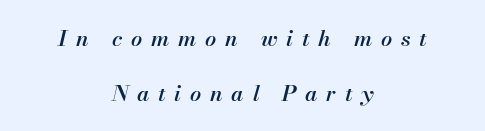
{"italic": "yes", "lean": "right", "slant_degrees": 13, "bold": "semi", "underline": "no", "align": "center", "line_spacing": "loose", "line_spacing_ratio": 2.5, "letter_spacing": "wide", "letter_spacing_em": 0.4, "glyph_px": 22}
